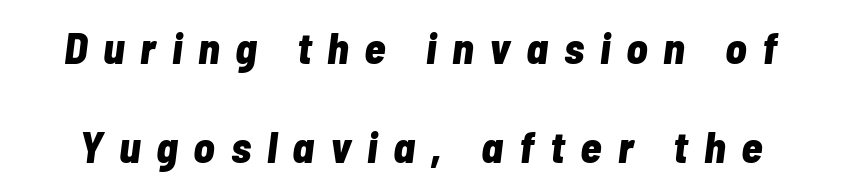
{"italic": "yes", "lean": "right", "slant_degrees": 7, "bold": "yes", "weight": "bold", "width": "condensed", "stroke_contrast": "low", "x_height": "medium", "monospaced": "no", "underline": "no", "line_spacing": "loose", "line_spacing_ratio": 2.25, "letter_spacing": "wide", "letter_spacing_em": 0.36, "glyph_px": 44}
